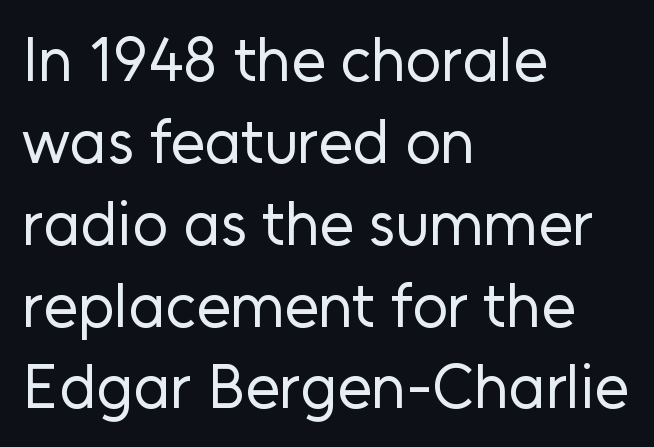
Q: Is the text bold? A: No.
Q: Is the text italic (slanted)? A: No, it is upright.
Q: Is the typeface a serif or a sans-serif typeface? A: Sans-serif.
Q: Is the text underlined? A: No.
Q: How is the paragraph aligned? A: Left-aligned.
Q: Is the spacing between letters normal or unusually wide? A: Normal.
Q: Is the spacing between lines tight, normal or loose? A: Normal.
Q: Width (condensed, normal, or wide)? A: Normal.
Q: Stroke contrast? A: Low.
Q: x-height? A: Medium.
Q: Monospaced? A: No.
